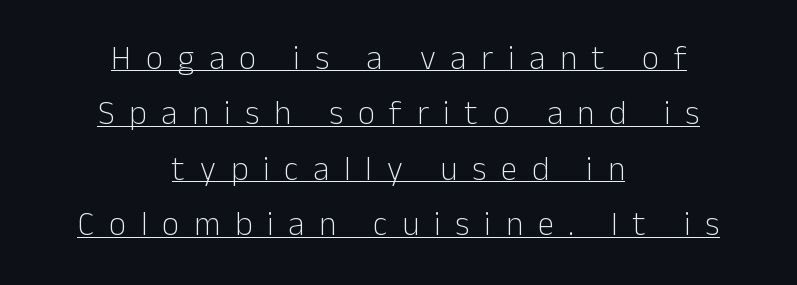
Q: Is the text bold? A: No.
Q: Is the text italic (slanted)? A: No, it is upright.
Q: Is the typeface a serif or a sans-serif typeface? A: Sans-serif.
Q: Is the text underlined? A: Yes.
Q: How is the paragraph aligned? A: Centered.
Q: Is the spacing between letters normal or unusually wide? A: Unusually wide.
Q: Is the spacing between lines tight, normal or loose? A: Normal.
Q: Width (condensed, normal, or wide)? A: Normal.
Q: Stroke contrast? A: Low.
Q: x-height? A: Medium.
Q: Monospaced? A: No.
